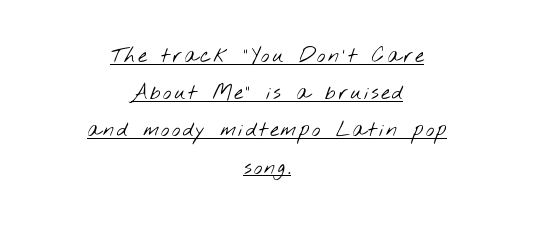
Q: Is the text bold? A: No.
Q: Is the text underlined? A: Yes.
Q: How is the paragraph aligned? A: Centered.
